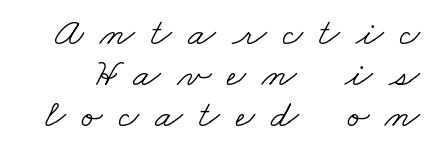
A serif font was chosen for this passage. Substantial extra tracking has been applied to these lines. Honestly, the rows look squashed on top of each other. Ink coverage per letter is moderate at most. Do the characters align in a grid? No, the font is proportional. Beneath every word, the page is bare.
